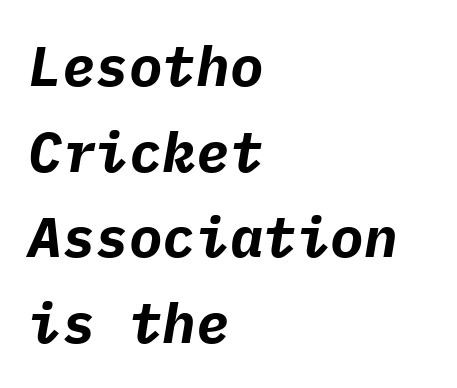
The image shows 56 px bold type, italic (leaning right), monospaced; set left-aligned, normal line spacing (1.53x), normal letter spacing, not underlined; low stroke contrast and a medium x-height.
